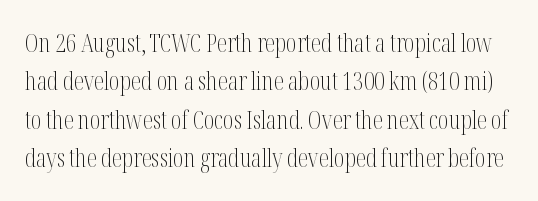
The image shows 25 px text type, upright; set normal line spacing (1.54x), normal letter spacing, not underlined.
